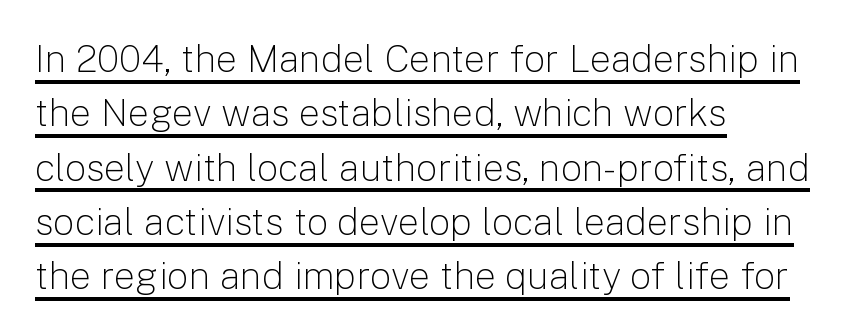
Font category for this specimen: sans-serif. The setting favours the left margin, as ordinary paragraphs usually do. Decoration check: the copy is underlined. Inter-character spacing is left at the font's built-in metrics. The typeface has the unassuming heft of standard copy or less. Nope, not italic — everything's standing straight.
